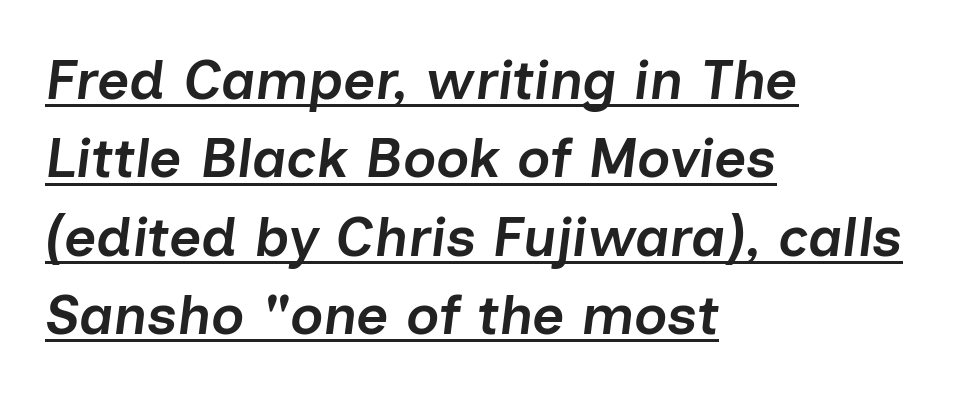
Observe the ordinary spacing: letters are neighbours, not strangers. Character widths vary here, with narrow letters taking less room than wide ones. Every row of glyphs begins at an identical x-position on the left. There's an unmistakable incline to the writing here. What's the leading like? Ordinary, nothing unusual.
